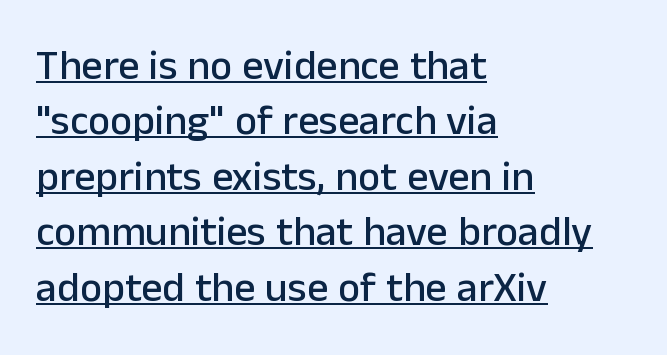
Q: Is the text italic (slanted)? A: No, it is upright.
Q: Is the typeface a serif or a sans-serif typeface? A: Sans-serif.
Q: Is the text underlined? A: Yes.
Q: How is the paragraph aligned? A: Left-aligned.
Q: Is the spacing between letters normal or unusually wide? A: Normal.
Q: Is the spacing between lines tight, normal or loose? A: Normal.
Q: Width (condensed, normal, or wide)? A: Normal.
Q: Stroke contrast? A: Low.
Q: x-height? A: Medium.
Q: Monospaced? A: No.
